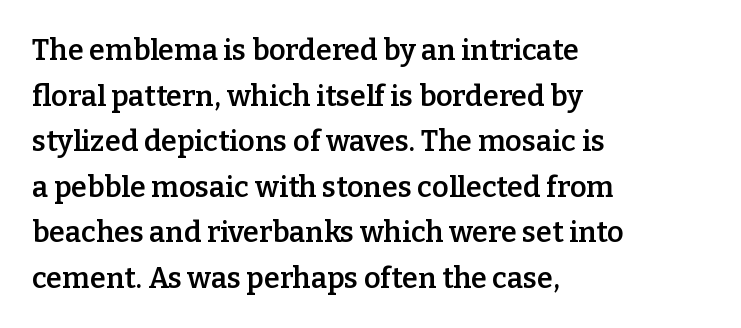
Q: Is the text bold? A: Semi-bold.
Q: Is the text italic (slanted)? A: No, it is upright.
Q: Is the typeface a serif or a sans-serif typeface? A: Serif.
Q: Is the text underlined? A: No.
Q: How is the paragraph aligned? A: Left-aligned.
Q: Is the spacing between letters normal or unusually wide? A: Normal.
Q: Is the spacing between lines tight, normal or loose? A: Normal.
Q: Width (condensed, normal, or wide)? A: Normal.
Q: Stroke contrast? A: Low.
Q: x-height? A: Medium.
Q: Monospaced? A: No.
